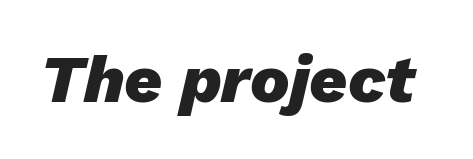
Lines of text with bare space underneath. What stands out about the letter spacing? Nothing — it is the standard amount. Character widths vary here, with narrow letters taking less room than wide ones. Pretty heavy lettering here — definitely bold.
